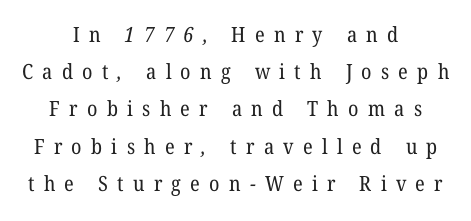
Bare-footed words on every line. A quiet, ordinary-to-light weight characterises the typeface. Casual observation: everything's sitting right in the middle. The gaps between neighbouring characters are conspicuously large.
